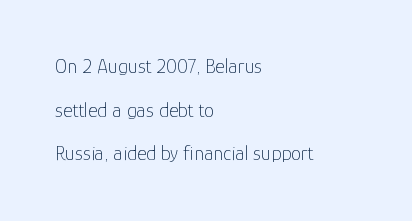
The image shows 20 px text type, upright; set left-aligned, loose line spacing (2.18x), normal letter spacing, not underlined.
